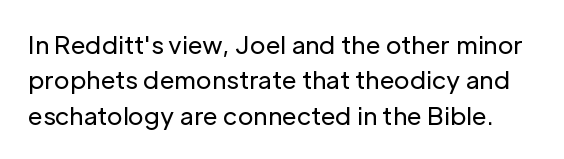
{"italic": "no", "bold": "no", "underline": "no", "line_spacing": "normal", "line_spacing_ratio": 1.47, "letter_spacing": "normal", "letter_spacing_em": 0.0, "glyph_px": 24}
